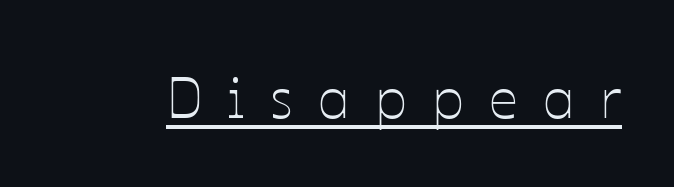
Q: Is the text bold? A: No.
Q: Is the text italic (slanted)? A: No, it is upright.
Q: Is the text underlined? A: Yes.
Q: Is the spacing between letters normal or unusually wide? A: Unusually wide.
Q: Width (condensed, normal, or wide)? A: Normal.
Q: Stroke contrast? A: Low.
Q: x-height? A: Medium.
Q: Monospaced? A: No.
